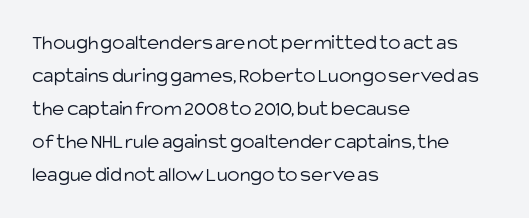
{"italic": "no", "bold": "no", "underline": "no", "align": "left", "line_spacing": "normal", "line_spacing_ratio": 1.57, "letter_spacing": "normal", "letter_spacing_em": 0.0, "glyph_px": 21}
